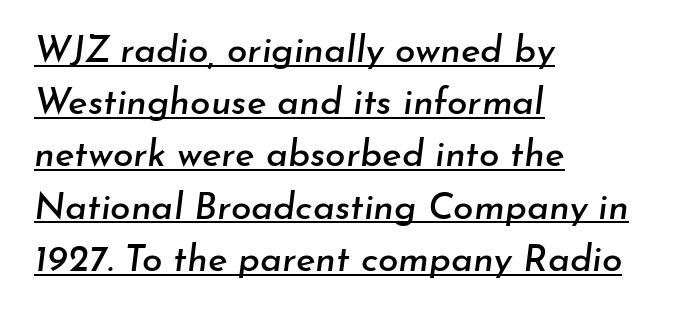
The image shows 37 px text type, italic (leaning right); set left-aligned, normal line spacing (1.41x), normal letter spacing, underlined; low stroke contrast and a small x-height.
